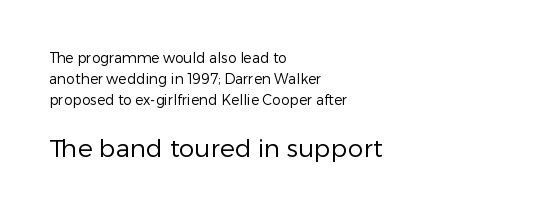
{"italic": "no", "bold": "no", "underline": "no", "align": "left", "line_spacing": "normal", "line_spacing_ratio": 1.5, "letter_spacing": "normal", "letter_spacing_em": 0.0, "larger_block": "second", "size_ratio": 1.79, "glyph_px": 25}
